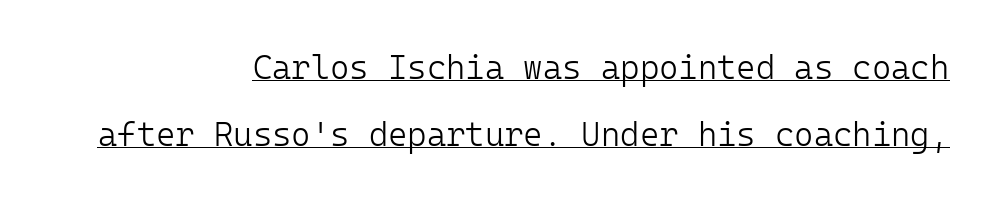
The image shows 33 px light sans-serif type, upright, monospaced; set right-aligned, loose line spacing (2.02x), normal letter spacing, underlined; low stroke contrast and a medium x-height.
